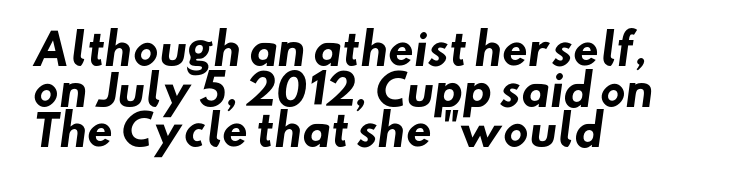
The rag falls on the right side of this text block. The passage shown is typed in a proportional face where columns would drift. Summary of vertical rhythm: compact, with narrow interline spacing. This rendering features lettering with no underline. The passage shown is emphatically bold.
